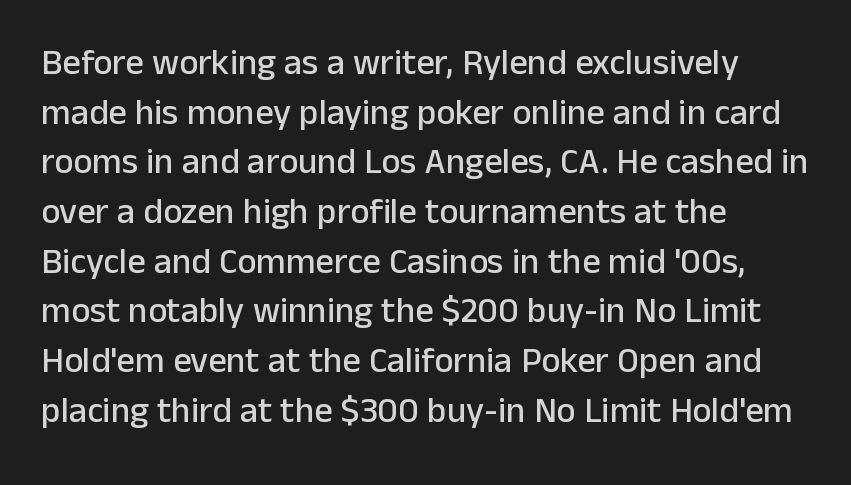
Font category for this specimen: sans-serif. What stands out about the letter spacing? Nothing — it is the standard amount. Proportional: the letters do not fall into vertical columns. The leading is moderate, giving the passage an even texture. The letters stand straight up with perfectly vertical stems.
